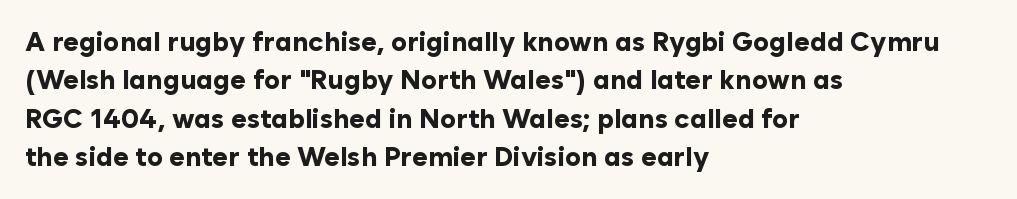
Q: Is the text bold? A: Yes.
Q: Is the text italic (slanted)? A: No, it is upright.
Q: Is the text underlined? A: No.
Q: How is the paragraph aligned? A: Left-aligned.
Q: Is the spacing between letters normal or unusually wide? A: Normal.
Q: Is the spacing between lines tight, normal or loose? A: Normal.
